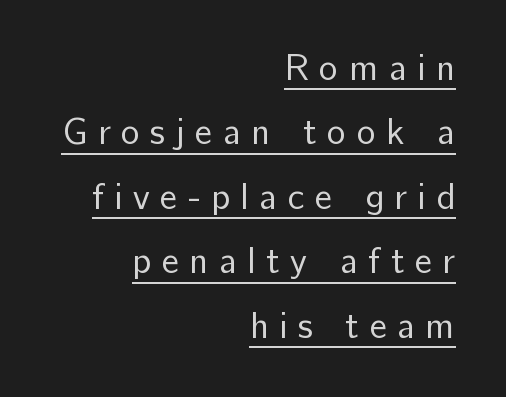
The image shows 36 px regular-weight sans-serif type, upright; set right-aligned, line spacing 1.79x, unusually wide letter spacing (+0.29 em), underlined; low stroke contrast and a medium x-height.
